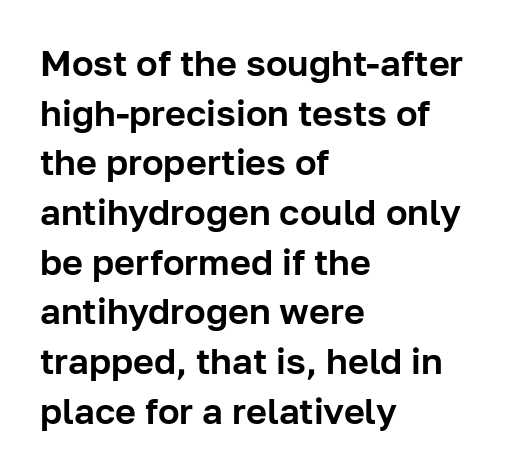
{"serif": "no", "italic": "no", "width": "normal", "stroke_contrast": "low", "x_height": "medium", "monospaced": "no", "underline": "no", "align": "left", "line_spacing": "normal", "line_spacing_ratio": 1.38, "letter_spacing": "normal", "letter_spacing_em": 0.0, "glyph_px": 36}
